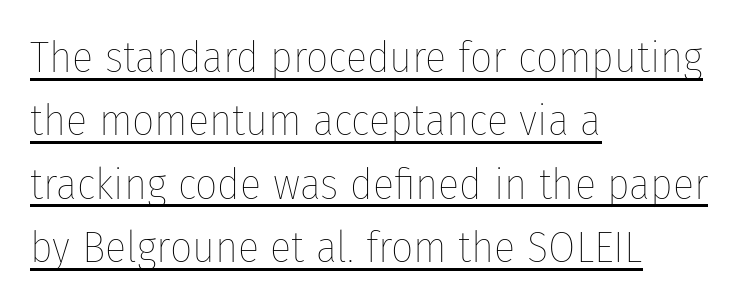
The image shows 44 px thin, condensed type, upright; set left-aligned, normal line spacing (1.44x), normal letter spacing, underlined; low stroke contrast and a medium x-height.
